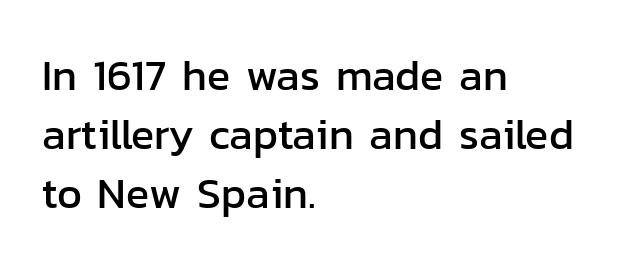
Q: Is the text italic (slanted)? A: No, it is upright.
Q: Is the typeface a serif or a sans-serif typeface? A: Sans-serif.
Q: Is the text underlined? A: No.
Q: How is the paragraph aligned? A: Left-aligned.
Q: Is the spacing between letters normal or unusually wide? A: Normal.
Q: Is the spacing between lines tight, normal or loose? A: Normal.
Q: Width (condensed, normal, or wide)? A: Normal.
Q: Stroke contrast? A: Low.
Q: x-height? A: Medium.
Q: Monospaced? A: No.
